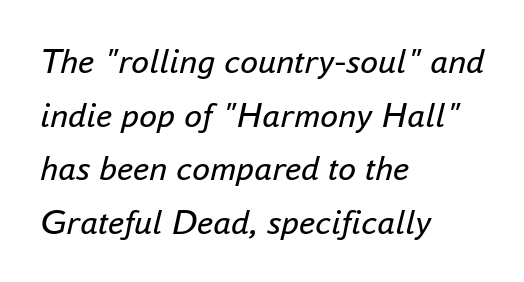
{"italic": "yes", "lean": "right", "slant_degrees": 16, "bold": "no", "weight": "regular", "width": "normal", "stroke_contrast": "low", "x_height": "small", "monospaced": "no", "underline": "no", "align": "left", "line_spacing": "normal", "line_spacing_ratio": 1.49, "letter_spacing": "normal", "letter_spacing_em": 0.0, "glyph_px": 36}
